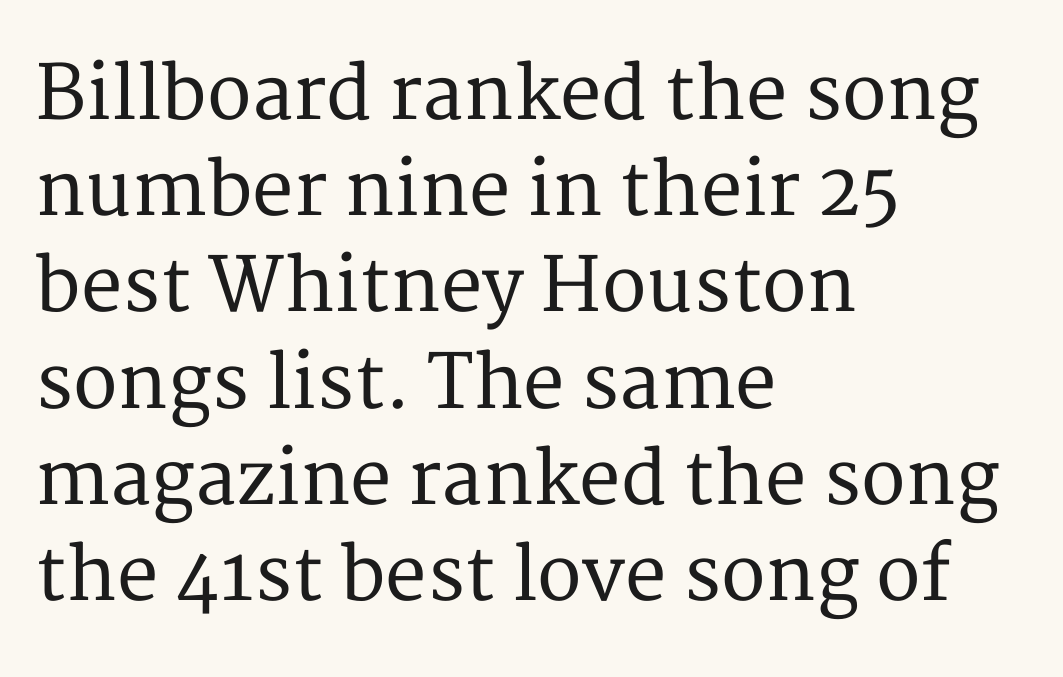
The passage shown is typed in a proportional face where columns would drift. The line texture is even and compact thanks to regular tracking. In CSS terms this would be text-align: left. Has an underline been added? It has not. Does the leading feel generous? No, just average. Ordinary non-slanted type is in use.
